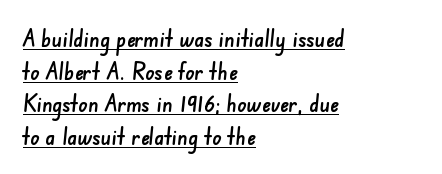
Casual observation: everything's shoved over to the left. Glance below the letters and you will spot a drawn line. The face used here is rendered with its standard letterfit. Regular leading.
